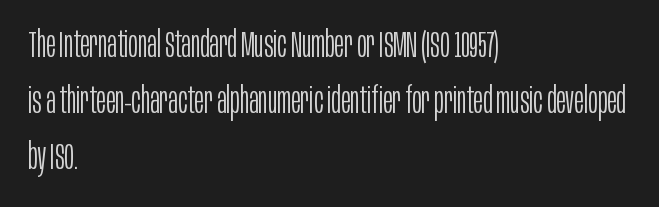
Q: Is the text bold? A: No.
Q: Is the text italic (slanted)? A: No, it is upright.
Q: Is the typeface a serif or a sans-serif typeface? A: Sans-serif.
Q: Is the text underlined? A: No.
Q: How is the paragraph aligned? A: Left-aligned.
Q: Is the spacing between letters normal or unusually wide? A: Normal.
Q: Is the spacing between lines tight, normal or loose? A: Normal.
Q: Width (condensed, normal, or wide)? A: Condensed.
Q: Stroke contrast? A: Low.
Q: x-height? A: Large.
Q: Monospaced? A: No.
